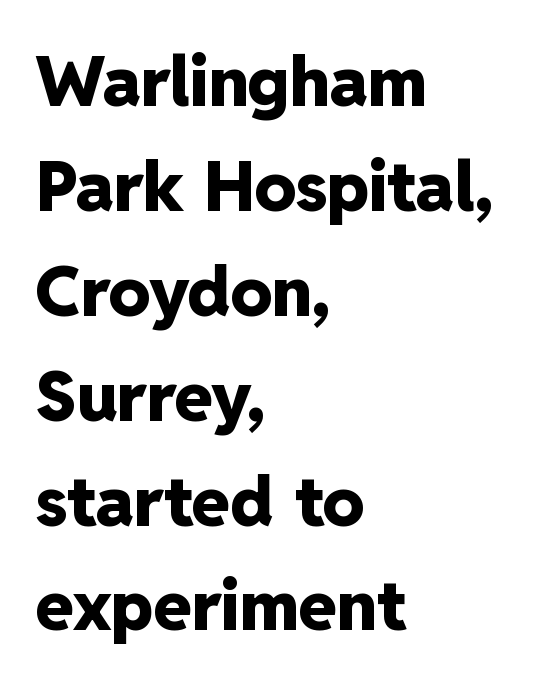
The image shows 69 px heavy sans-serif type, upright; set left-aligned, normal line spacing (1.52x), normal letter spacing, not underlined; low stroke contrast and a medium x-height.
